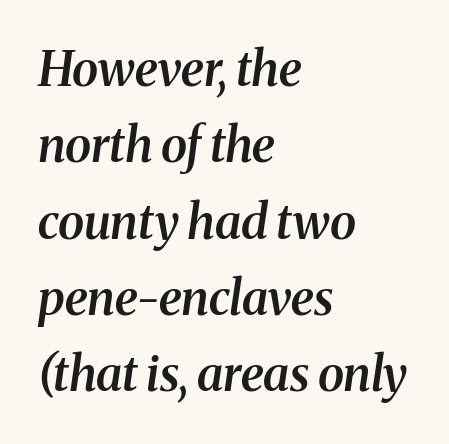
Q: Is the text bold? A: Semi-bold.
Q: Is the text italic (slanted)? A: Yes, it leans right by about 8 degrees.
Q: Is the typeface a serif or a sans-serif typeface? A: Serif.
Q: Is the text underlined? A: No.
Q: How is the paragraph aligned? A: Left-aligned.
Q: Is the spacing between letters normal or unusually wide? A: Normal.
Q: Is the spacing between lines tight, normal or loose? A: Normal.
Q: Width (condensed, normal, or wide)? A: Normal.
Q: Stroke contrast? A: Medium.
Q: x-height? A: Medium.
Q: Monospaced? A: No.
